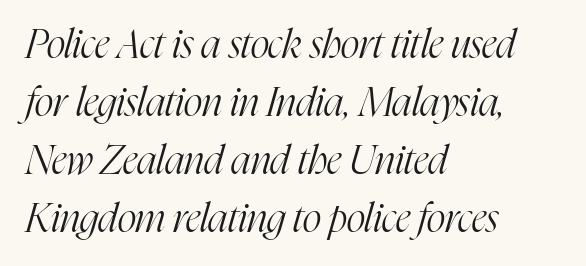
The image shows 40 px light, condensed serif type, italic (leaning right); set left-aligned, normal line spacing (1.45x), normal letter spacing, not underlined; high stroke contrast and a medium x-height.
